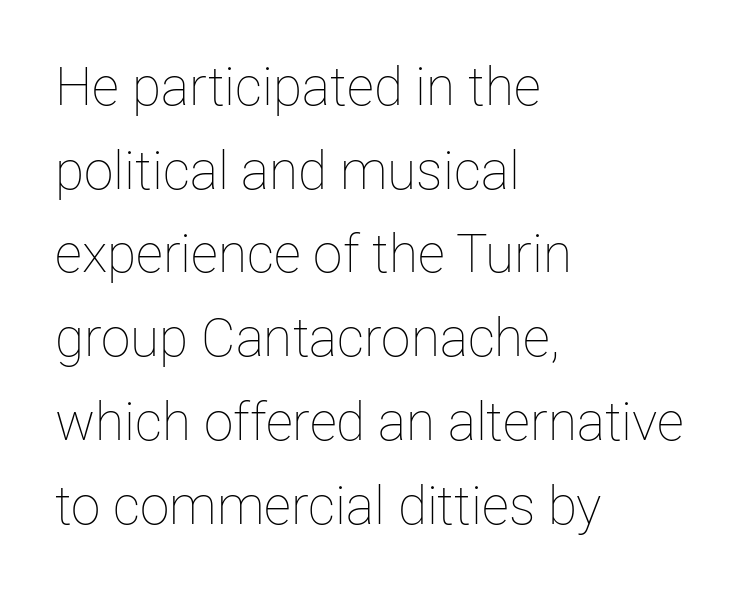
The image shows 53 px thin type, upright; set left-aligned, normal line spacing (1.58x), normal letter spacing, not underlined; low stroke contrast and a medium x-height.
